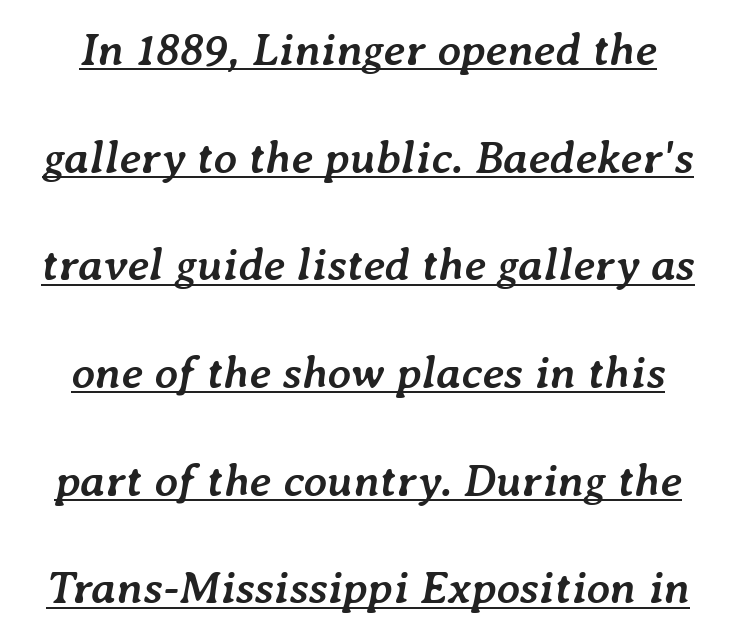
{"italic": "yes", "lean": "right", "slant_degrees": 7, "bold": "yes", "weight": "semibold", "width": "normal", "stroke_contrast": "low", "x_height": "medium", "monospaced": "no", "underline": "yes", "line_spacing": "loose", "line_spacing_ratio": 2.34, "letter_spacing": "normal", "letter_spacing_em": 0.0, "glyph_px": 46}
